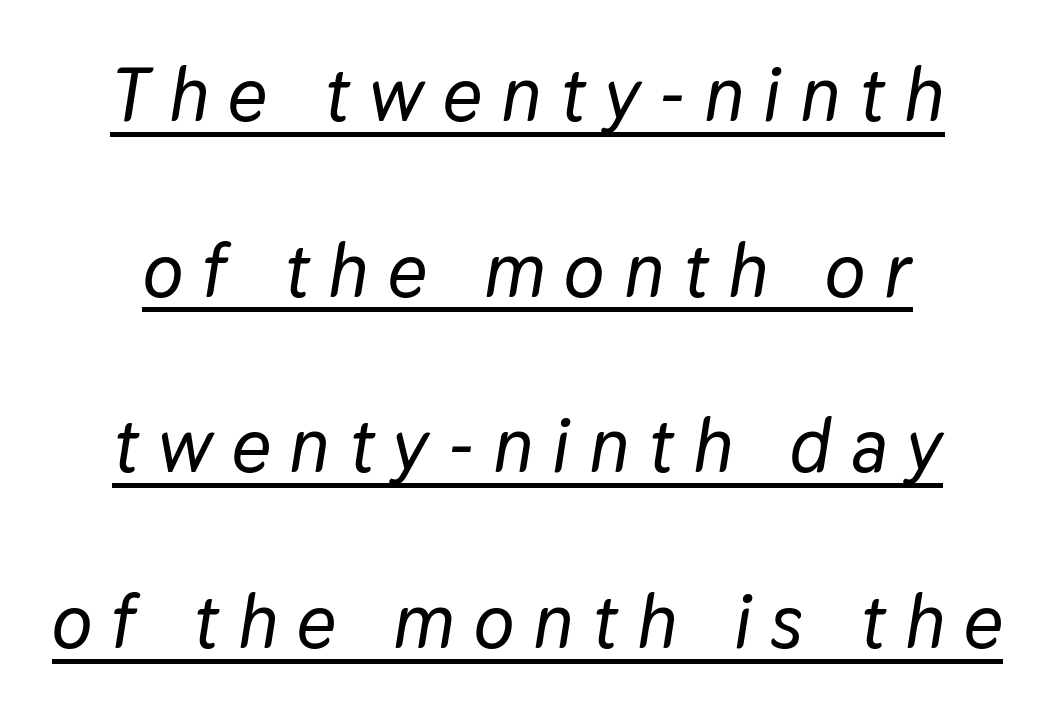
Q: Is the text italic (slanted)? A: Yes, it leans right by about 9 degrees.
Q: Is the text underlined? A: Yes.
Q: Is the spacing between letters normal or unusually wide? A: Unusually wide.
Q: Is the spacing between lines tight, normal or loose? A: Loose.
Q: Width (condensed, normal, or wide)? A: Normal.
Q: Stroke contrast? A: Low.
Q: x-height? A: Medium.
Q: Monospaced? A: No.
